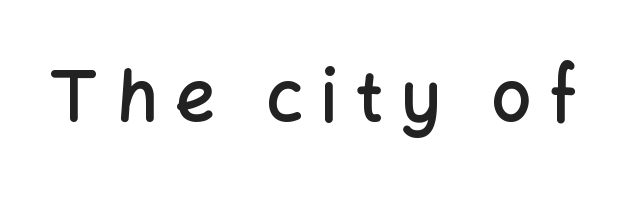
This rendering employs a face without finishing strokes, i.e., a sans-serif. Set as a demibold, roughly 600 on the weight scale. Here the glyphs are tracked loosely, breaking word shapes into spaced letters. Unmarked baselines from the first word to the last. Ordinary non-slanted type is in use. Looks like regular typesetting: each glyph gets only the width it needs.
